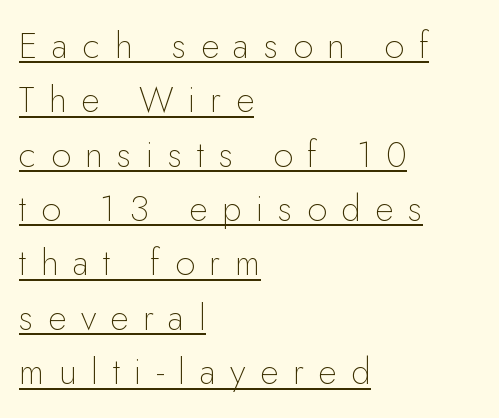
The image shows 36 px thin sans-serif type, upright; set left-aligned, normal line spacing (1.51x), unusually wide letter spacing (+0.4 em), underlined; low stroke contrast and a small x-height.
